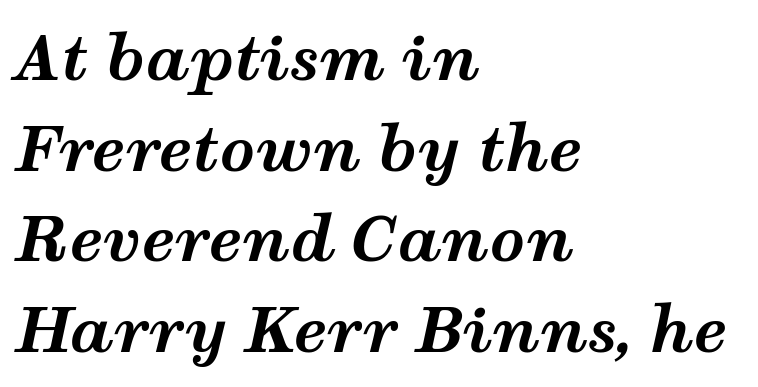
Q: Is the text bold? A: Yes.
Q: Is the text italic (slanted)? A: Yes, it leans right by about 12 degrees.
Q: Is the text underlined? A: No.
Q: How is the paragraph aligned? A: Left-aligned.
Q: Is the spacing between letters normal or unusually wide? A: Normal.
Q: Is the spacing between lines tight, normal or loose? A: Normal.
Q: Width (condensed, normal, or wide)? A: Wide.
Q: Stroke contrast? A: Medium.
Q: x-height? A: Medium.
Q: Monospaced? A: No.
